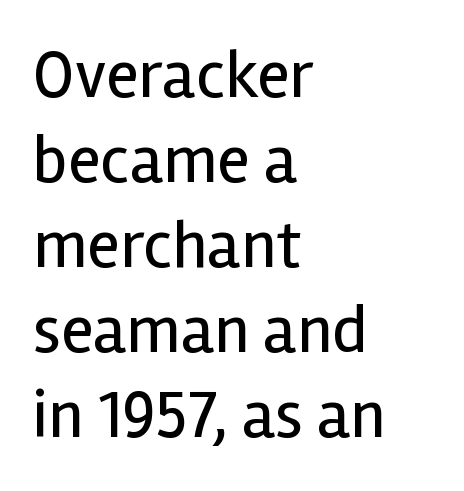
The typeface chosen for these lines omits serifs. Notice how the stems are strictly vertical — no italics here. The horizontal fit of the characters is conventional and even. A normal amount of white space separates one row of letters from the next. Note the varied advance widths — an 'i' is clearly narrower than an 'm'. Short and long lines alike share a common starting point at left.
